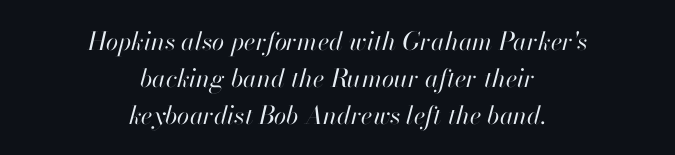
Students, observe: this is what conventionally led text looks like. Honestly, the letter spacing is just normal — you wouldn't notice it. Heaviness? Minimal to ordinary, like unemphasized prose. The typography opts for an oblique posture over an upright one.
